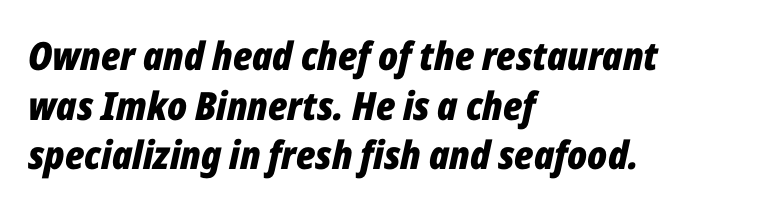
The rendering uses natural spacing where letterforms have individual widths. Normally led — the rows are evenly, conventionally spaced. Is the letter spacing exaggerated? No — it looks like the ordinary default. Teacher's note: observe the even left margin — that is flush-left alignment. Every letter is thick-stroked: bold, no question.
